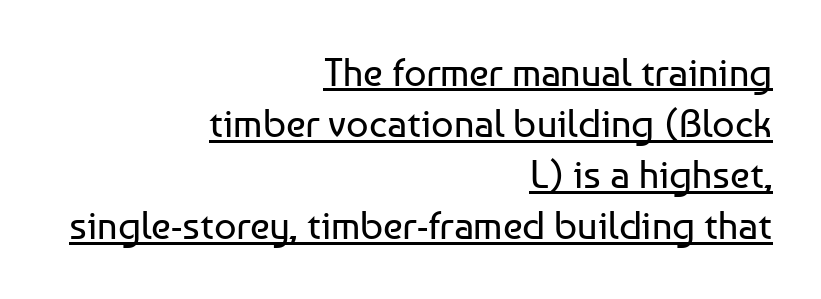
The image shows 39 px regular-weight sans-serif type, upright; set right-aligned, normal line spacing (1.31x), normal letter spacing, underlined; low stroke contrast and a medium x-height.
